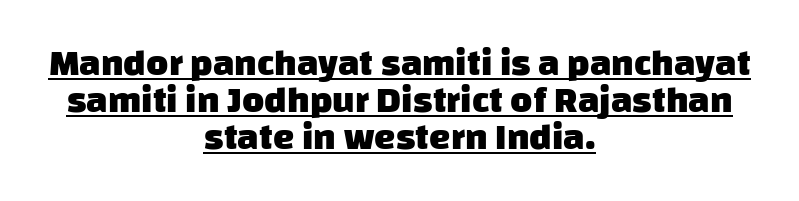
Q: Is the text bold? A: Yes.
Q: Is the typeface a serif or a sans-serif typeface? A: Sans-serif.
Q: Is the text underlined? A: Yes.
Q: How is the paragraph aligned? A: Centered.
Q: Is the spacing between letters normal or unusually wide? A: Normal.
Q: Is the spacing between lines tight, normal or loose? A: Tight.
Q: Width (condensed, normal, or wide)? A: Normal.
Q: Stroke contrast? A: Low.
Q: x-height? A: Large.
Q: Monospaced? A: No.
